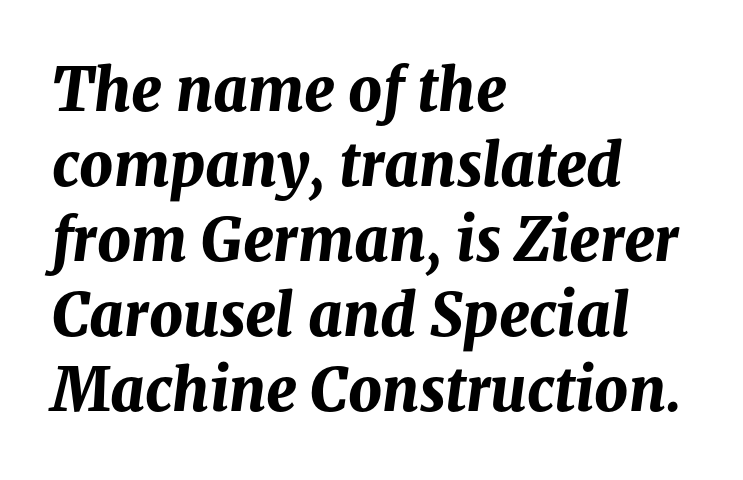
Q: Is the text bold? A: Yes.
Q: Is the text italic (slanted)? A: Yes, it leans right by about 8 degrees.
Q: Is the text underlined? A: No.
Q: How is the paragraph aligned? A: Left-aligned.
Q: Is the spacing between letters normal or unusually wide? A: Normal.
Q: Is the spacing between lines tight, normal or loose? A: Normal.
Q: Width (condensed, normal, or wide)? A: Normal.
Q: Stroke contrast? A: Medium.
Q: x-height? A: Medium.
Q: Monospaced? A: No.
